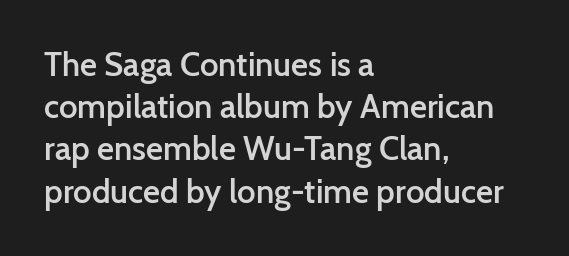
Q: Is the text bold? A: Semi-bold.
Q: Is the text italic (slanted)? A: No, it is upright.
Q: Is the typeface a serif or a sans-serif typeface? A: Sans-serif.
Q: Is the text underlined? A: No.
Q: How is the paragraph aligned? A: Left-aligned.
Q: Is the spacing between letters normal or unusually wide? A: Normal.
Q: Is the spacing between lines tight, normal or loose? A: Normal.
Q: Width (condensed, normal, or wide)? A: Normal.
Q: Stroke contrast? A: Low.
Q: x-height? A: Medium.
Q: Monospaced? A: No.
